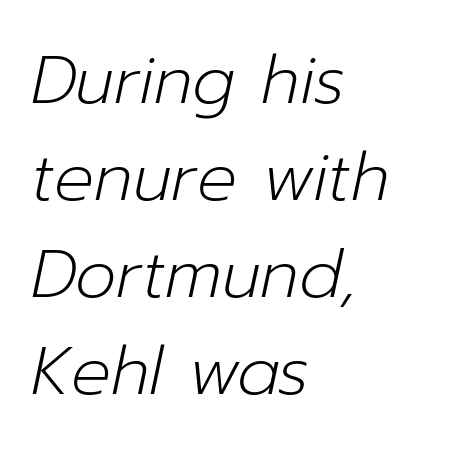
The image shows 66 px light type, italic (leaning right); set left-aligned, normal line spacing (1.47x), normal letter spacing, not underlined; low stroke contrast and a medium x-height.
